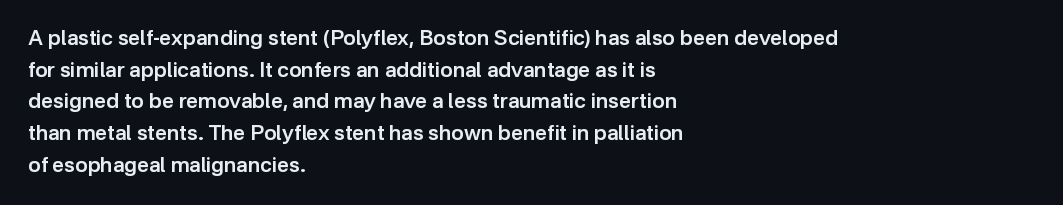
Q: Is the text bold? A: Semi-bold.
Q: Is the text italic (slanted)? A: No, it is upright.
Q: Is the text underlined? A: No.
Q: How is the paragraph aligned? A: Left-aligned.
Q: Is the spacing between letters normal or unusually wide? A: Normal.
Q: Is the spacing between lines tight, normal or loose? A: Normal.
